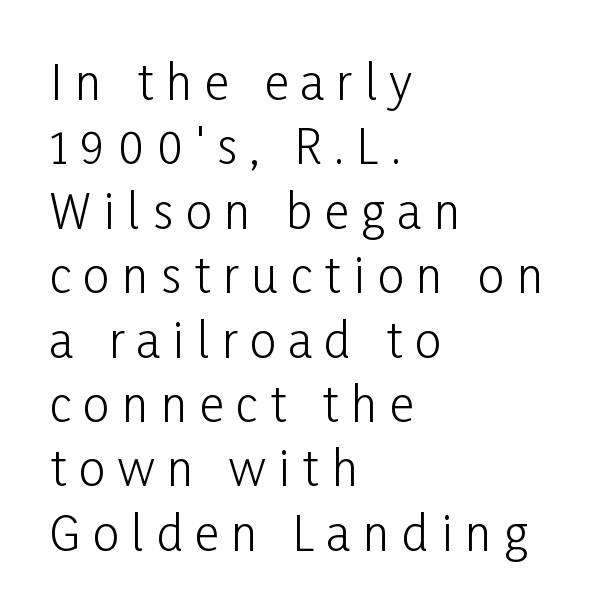
{"serif": "no", "italic": "no", "bold": "no", "weight": "light", "width": "condensed", "stroke_contrast": "low", "x_height": "medium", "monospaced": "no", "underline": "no", "align": "left", "line_spacing": "normal", "line_spacing_ratio": 1.37, "letter_spacing": "wide", "letter_spacing_em": 0.27, "glyph_px": 47}
